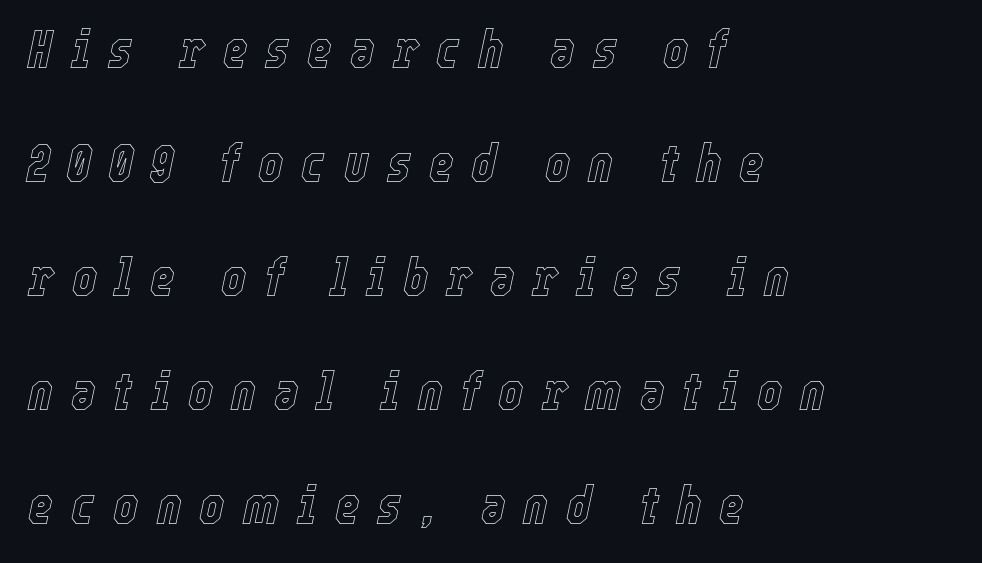
The image shows 53 px condensed type, italic (leaning right); set left-aligned, loose line spacing (2.15x), unusually wide letter spacing (+0.34 em), not underlined; a medium x-height.
